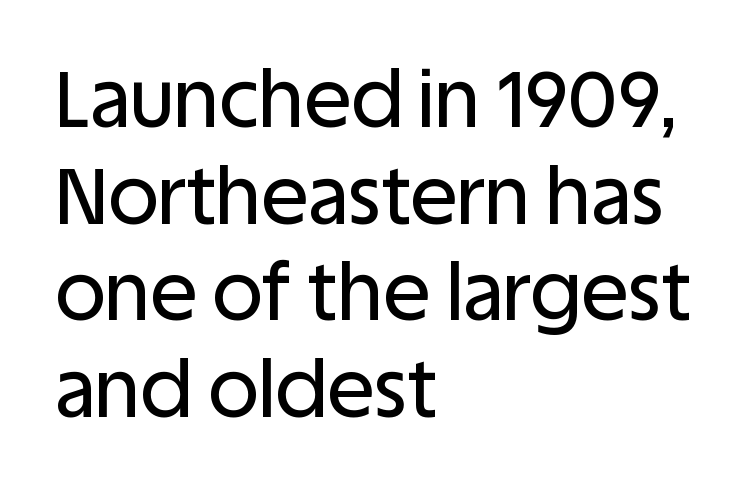
The image shows 78 px sans-serif type, upright; set left-aligned, line spacing 1.24x, normal letter spacing, not underlined; low stroke contrast and a large x-height.
